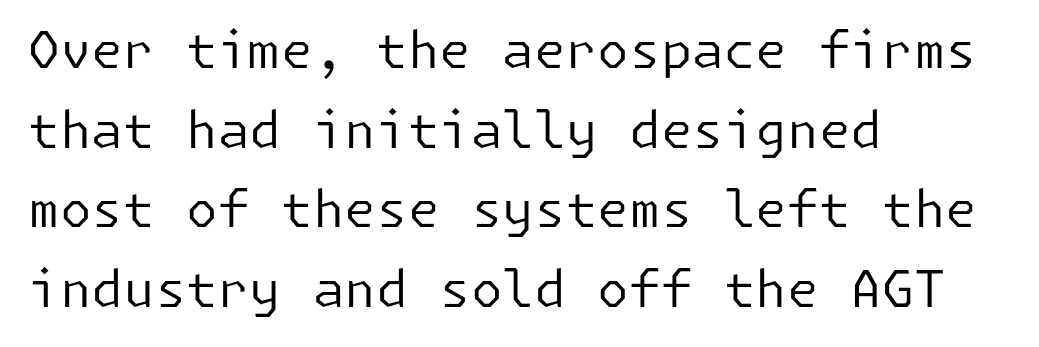
The image shows 51 px regular-weight sans-serif type, upright; set left-aligned, normal line spacing (1.56x), normal letter spacing, not underlined; low stroke contrast and a medium x-height.
